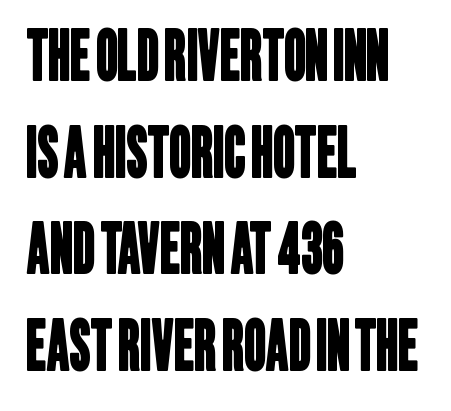
The type family on display is of the sans-serif kind. Tracking value appears to be zero — textbook default spacing. These lines are set flush left with a ragged right edge. Reading down the column, the eye jumps a familiar distance to each next line.
